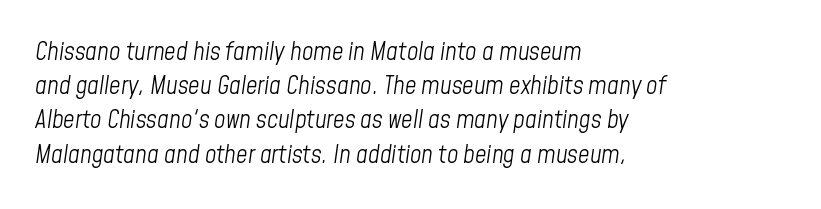
Q: Is the text bold? A: No.
Q: Is the text italic (slanted)? A: Yes, it leans right by about 8 degrees.
Q: Is the text underlined? A: No.
Q: How is the paragraph aligned? A: Left-aligned.
Q: Is the spacing between letters normal or unusually wide? A: Normal.
Q: Is the spacing between lines tight, normal or loose? A: Normal.
